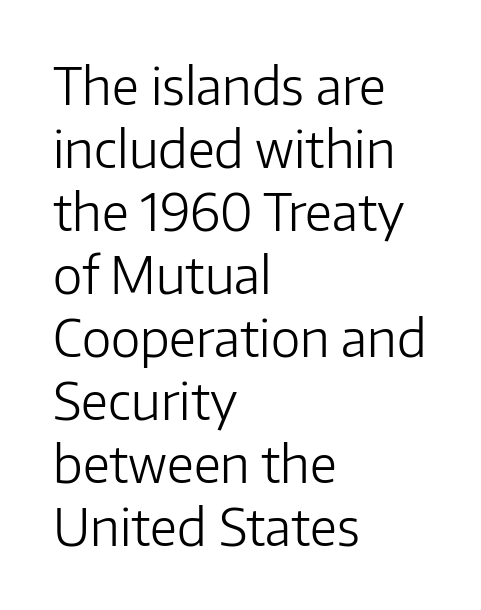
Q: Is the text bold? A: No.
Q: Is the text italic (slanted)? A: No, it is upright.
Q: Is the typeface a serif or a sans-serif typeface? A: Sans-serif.
Q: Is the text underlined? A: No.
Q: How is the paragraph aligned? A: Left-aligned.
Q: Is the spacing between letters normal or unusually wide? A: Normal.
Q: Is the spacing between lines tight, normal or loose? A: Normal.
Q: Width (condensed, normal, or wide)? A: Normal.
Q: Stroke contrast? A: Low.
Q: x-height? A: Medium.
Q: Monospaced? A: No.
